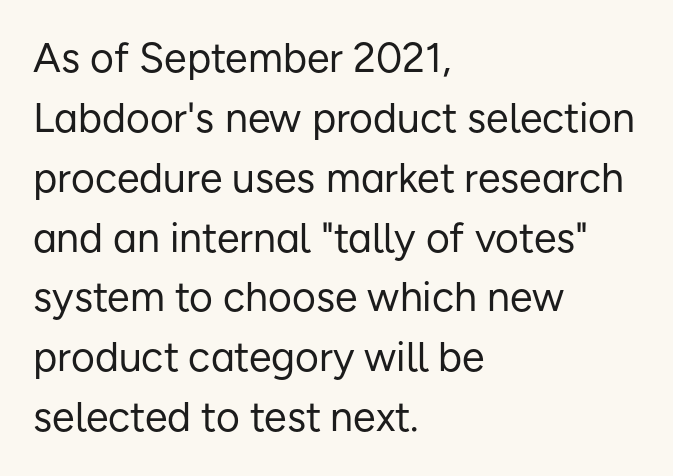
{"serif": "no", "italic": "no", "bold": "no", "weight": "regular", "width": "normal", "stroke_contrast": "low", "x_height": "medium", "monospaced": "no", "underline": "no", "align": "left", "line_spacing": "normal", "line_spacing_ratio": 1.46, "letter_spacing": "normal", "letter_spacing_em": 0.0, "glyph_px": 41}
